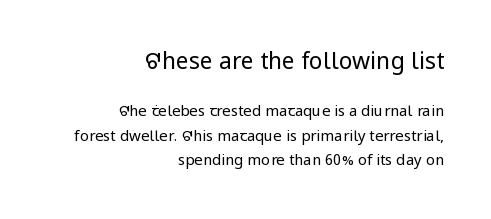
A clean baseline with only descenders dipping below it. Spacing between characters is what you'd get straight out of the box. If you drew a ruler down the right edge, every line would touch it. Tall strokes in this sample are plumb rather than angled.
